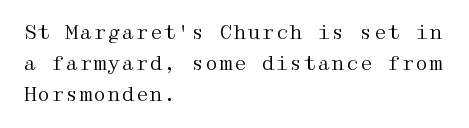
Q: Is the text bold? A: No.
Q: Is the text italic (slanted)? A: No, it is upright.
Q: Is the text underlined? A: No.
Q: How is the paragraph aligned? A: Left-aligned.
Q: Is the spacing between letters normal or unusually wide? A: Normal.
Q: Is the spacing between lines tight, normal or loose? A: Normal.
